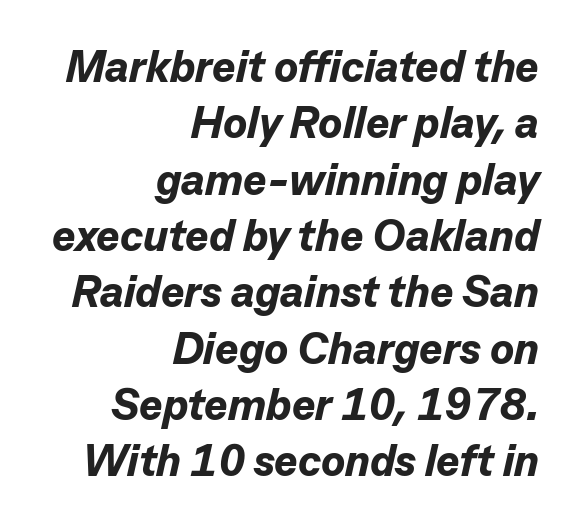
{"italic": "yes", "lean": "right", "slant_degrees": 13, "bold": "yes", "weight": "bold", "width": "normal", "stroke_contrast": "low", "x_height": "medium", "monospaced": "no", "underline": "no", "align": "right", "line_spacing": "normal", "line_spacing_ratio": 1.28, "letter_spacing": "normal", "letter_spacing_em": 0.0, "glyph_px": 44}
